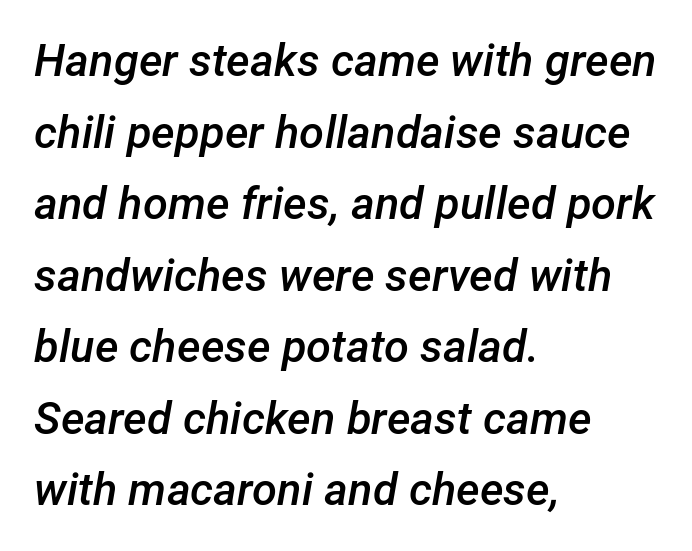
The image shows 45 px semibold type, italic (leaning right); set left-aligned, normal line spacing (1.59x), normal letter spacing, not underlined; low stroke contrast and a medium x-height.
